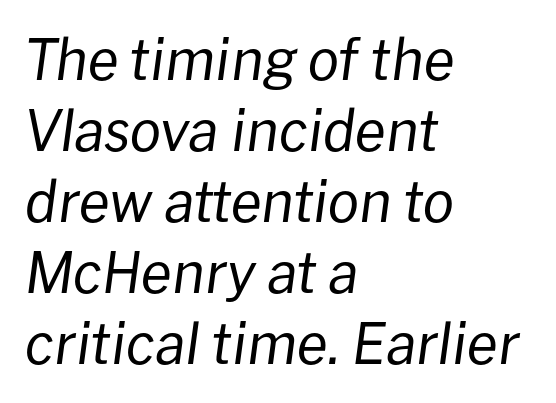
Q: Is the text bold? A: No.
Q: Is the text italic (slanted)? A: Yes, it leans right by about 8 degrees.
Q: Is the text underlined? A: No.
Q: How is the paragraph aligned? A: Left-aligned.
Q: Is the spacing between letters normal or unusually wide? A: Normal.
Q: Is the spacing between lines tight, normal or loose? A: Normal.
Q: Width (condensed, normal, or wide)? A: Normal.
Q: Stroke contrast? A: Low.
Q: x-height? A: Medium.
Q: Monospaced? A: No.
